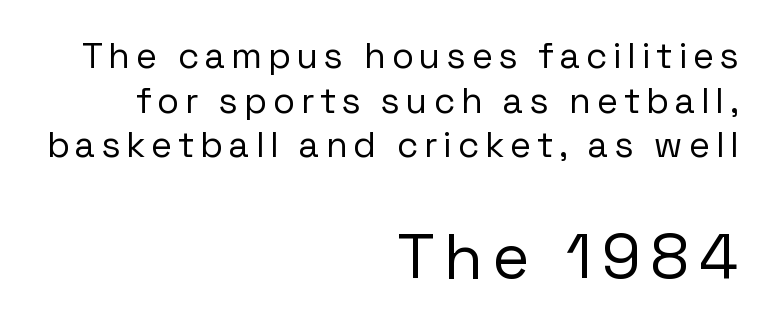
Q: Is the text bold? A: No.
Q: Is the text italic (slanted)? A: No, it is upright.
Q: Is the typeface a serif or a sans-serif typeface? A: Sans-serif.
Q: Is the text underlined? A: No.
Q: How is the paragraph aligned? A: Right-aligned.
Q: Which block of text is set in a larger size, the first (top) or the second (bottom)? A: The second (bottom) one.
Q: Width (condensed, normal, or wide)? A: Normal.
Q: Stroke contrast? A: Low.
Q: x-height? A: Medium.
Q: Monospaced? A: No.
